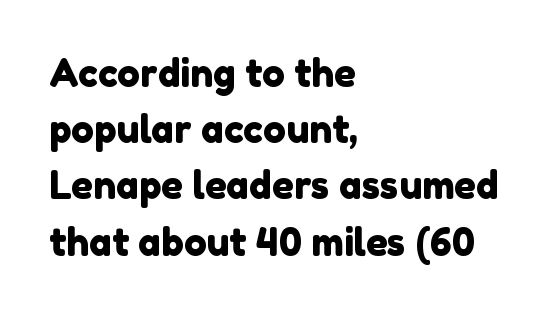
These lines are set flush left with a ragged right edge. Characters follow at the spacing the type designer built in. Vertically, the passage feels balanced, rows spaced as you'd expect. Just letters on the line, the space beneath them empty.
